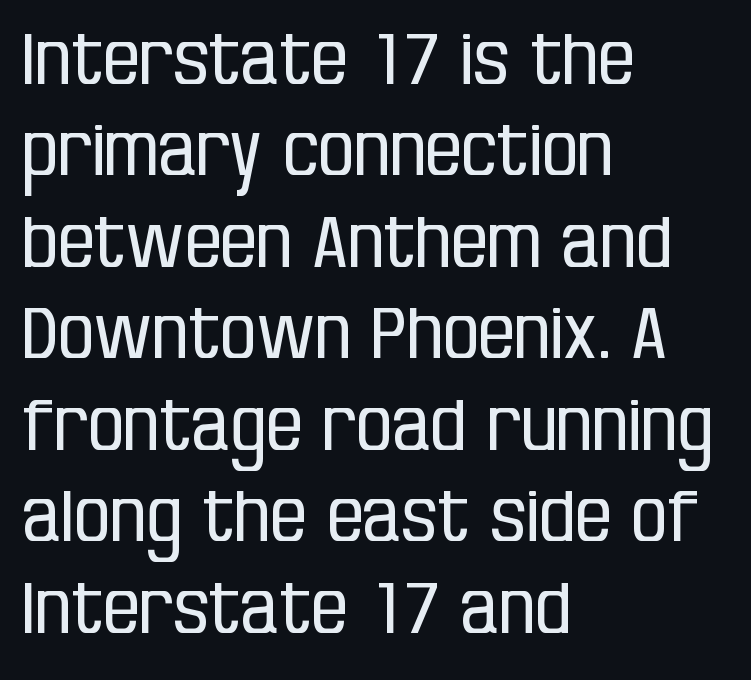
The image shows 72 px regular-weight, condensed sans-serif type, upright; set left-aligned, normal line spacing (1.27x), normal letter spacing, not underlined; low stroke contrast and a large x-height.
